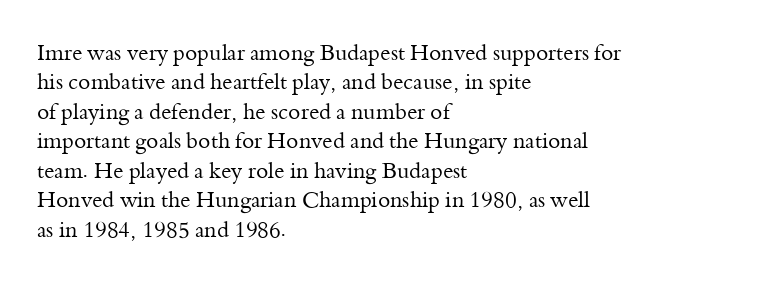
Q: Is the text bold? A: No.
Q: Is the text italic (slanted)? A: No, it is upright.
Q: Is the text underlined? A: No.
Q: How is the paragraph aligned? A: Left-aligned.
Q: Is the spacing between letters normal or unusually wide? A: Normal.
Q: Is the spacing between lines tight, normal or loose? A: Normal.
